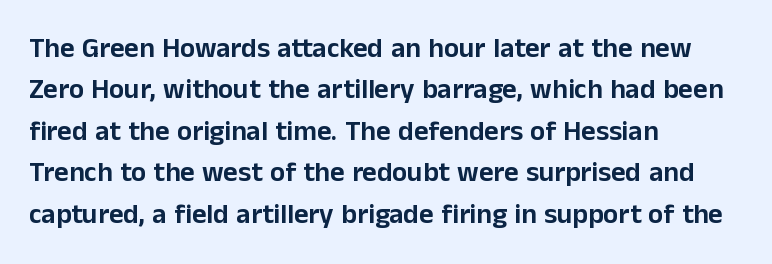
Left-aligned paragraph, ragged on the right. Notice how the stems are strictly vertical — no italics here. Varying glyph widths throughout — classic text-font behaviour. This block has exactly the height ordinary leading produces. Stroke terminals: plain, sans-serif. Glyph-to-glyph distance matches everyday printed text.
